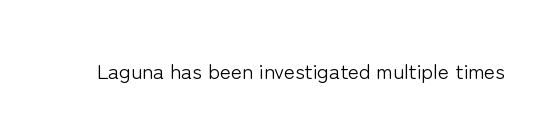
Q: Is the text bold? A: No.
Q: Is the text italic (slanted)? A: No, it is upright.
Q: Is the text underlined? A: No.
Q: Is the spacing between letters normal or unusually wide? A: Normal.
